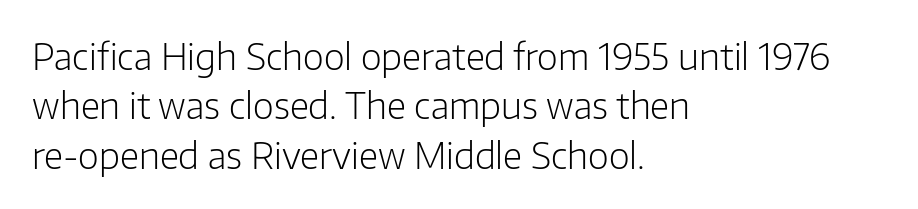
The type sits square on the baseline with zero lean. The glyphs are unaccompanied by any horizontal stroke below them. Summary of weight: not heavy and not bold. Look at the bottom of the vertical strokes: they stop flat, with no serifs. Tracking here is standard; glyphs follow each other at the usual distance.
